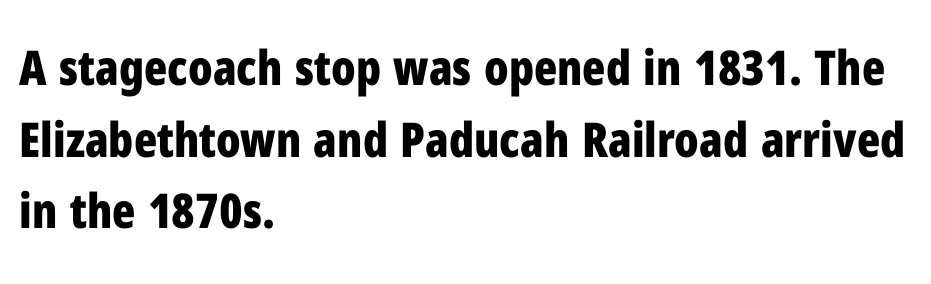
Q: Is the text bold? A: Yes.
Q: Is the text italic (slanted)? A: No, it is upright.
Q: Is the typeface a serif or a sans-serif typeface? A: Sans-serif.
Q: Is the text underlined? A: No.
Q: How is the paragraph aligned? A: Left-aligned.
Q: Is the spacing between letters normal or unusually wide? A: Normal.
Q: Is the spacing between lines tight, normal or loose? A: Normal.
Q: Width (condensed, normal, or wide)? A: Condensed.
Q: Stroke contrast? A: Low.
Q: x-height? A: Medium.
Q: Monospaced? A: No.
